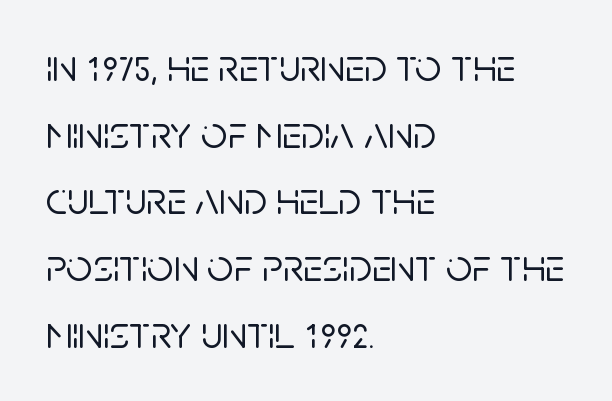
Is this a fixed-width face? No — the glyphs have proportional, varying widths. A typesetter would label this face a sans. Notice how the passage keeps a crisp vertical edge on the left only. When letters stand straight like this, we call the style roman or upright. Characters follow at the spacing the type designer built in. The passage shown is not underscored anywhere.
